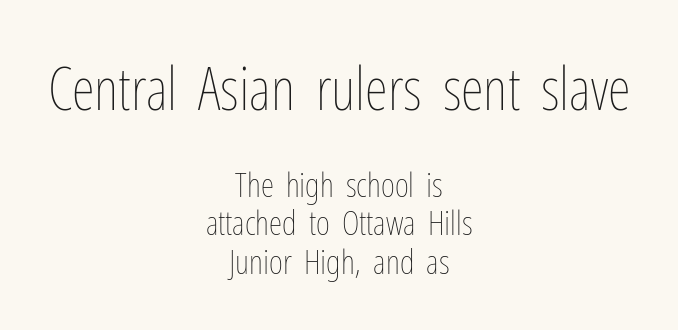
If you measured baseline to baseline, you'd find a short distance. Stems here are at most as thick as an everyday book face. Quick note: not italic, upright. This sample has the flowing, uneven cadence of proportional lettering. Plain, unruled lines of type. In terms of letterspacing, this is plain default setting.
